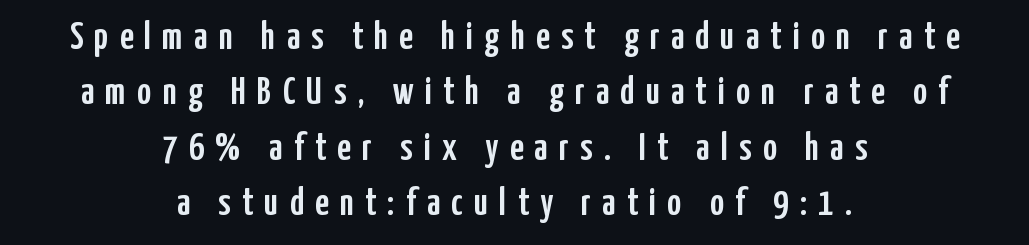
The image shows 38 px condensed sans-serif type, upright; set centered, normal line spacing (1.46x), unusually wide letter spacing (+0.3 em), not underlined; low stroke contrast and a medium x-height.
